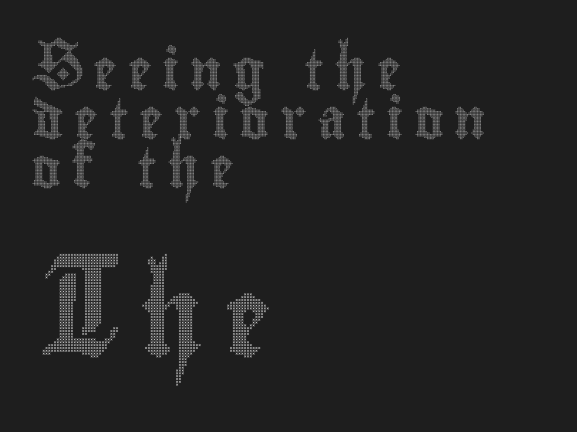
Q: Is the text italic (slanted)? A: No, it is upright.
Q: Is the text underlined? A: No.
Q: How is the paragraph aligned? A: Left-aligned.
Q: Is the spacing between letters normal or unusually wide? A: Unusually wide.
Q: Which block of text is set in a larger size, the first (top) or the second (bottom)? A: The second (bottom) one.
Q: Width (condensed, normal, or wide)? A: Condensed.
Q: x-height? A: Small.
Q: Monospaced? A: No.
